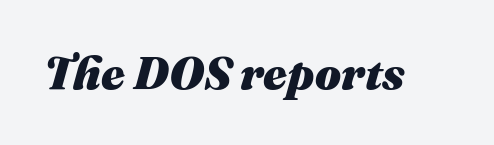
The glyphs look as if they've been sheared to an angle. Letters rest on an invisible, unmarked baseline. The rendering uses natural spacing where letterforms have individual widths. Glyph-to-glyph distance matches everyday printed text. Heft: maximum for text — a bold.
